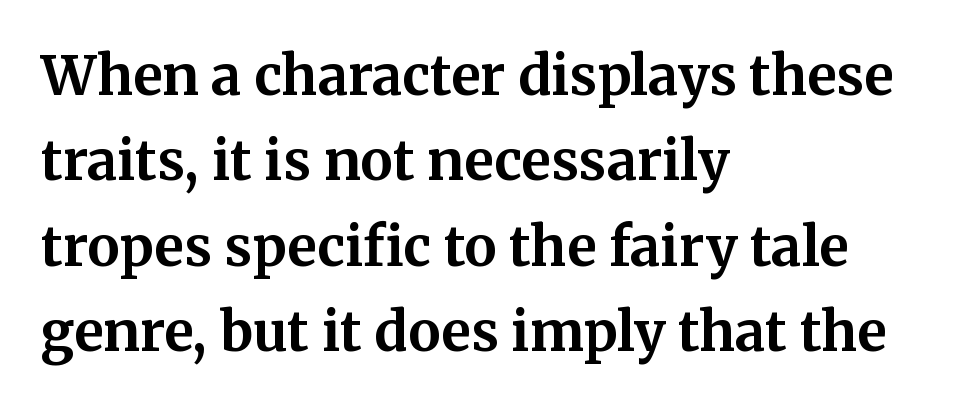
This is serif lettering, the kind often seen in printed books. Evenly set lines give the paragraph a standard silhouette. In terms of letterspacing, this is plain default setting. The words here are not underlined. All the whitespace from short lines collects on the right. Heft: maximum for text — a bold.
